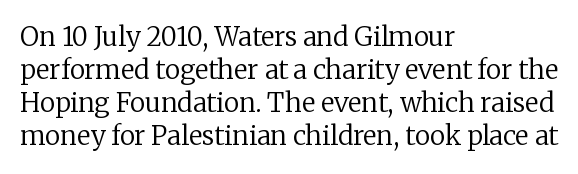
When letters stand straight like this, we call the style roman or upright. These lines sit exactly where default settings would place them. Students, note that the glyphs here touch the page at normal intervals. The passage shown is not bold in any degree. In CSS terms this would be text-align: left. Underlining? Definitely not there.
